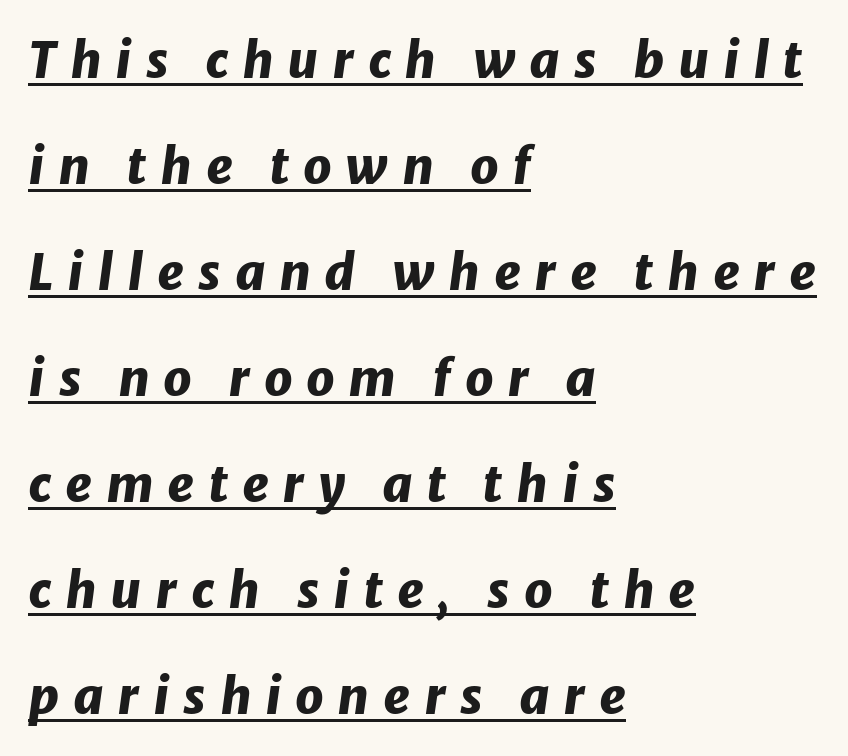
{"italic": "yes", "lean": "right", "slant_degrees": 8, "bold": "yes", "weight": "heavy", "width": "normal", "stroke_contrast": "low", "x_height": "medium", "monospaced": "no", "underline": "yes", "align": "left", "line_spacing": "loose", "line_spacing_ratio": 2.12, "letter_spacing": "wide", "letter_spacing_em": 0.27, "glyph_px": 50}
